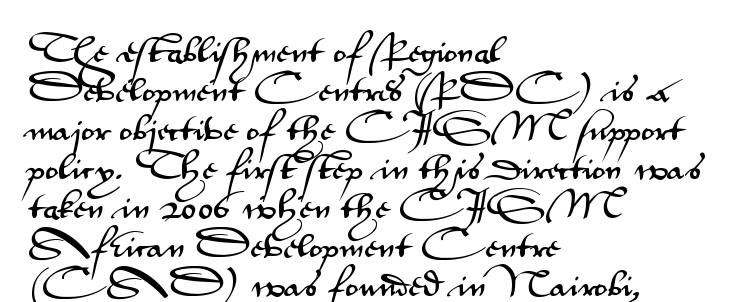
No word sits above an underline. Standard letterfit; no display-style spreading of the glyphs. If you measured baseline to baseline, you'd find a middling distance. Leftover space on each line is placed entirely after the last word.
